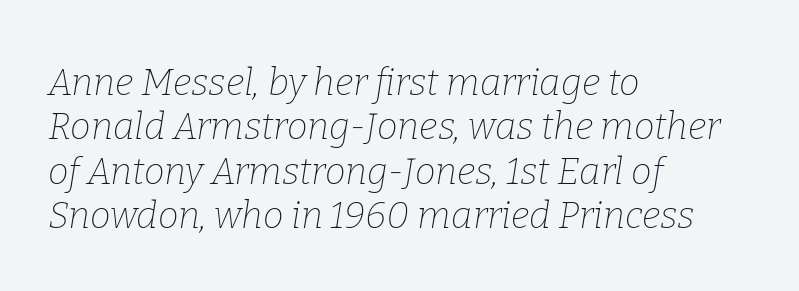
Alignment: flush left. Decoration check: the copy has no underline. Old-style or modern, the face here clearly has serifs. In terms of posture, this sample is oblique. The face used here is proportionally spaced, like ordinary book or web type.
